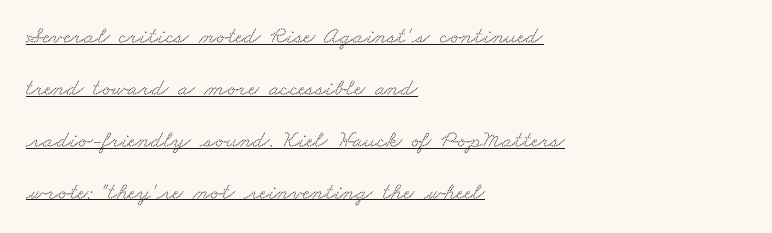
The image shows 24 px text type; set left-aligned, loose line spacing (2.16x), normal letter spacing, underlined.
